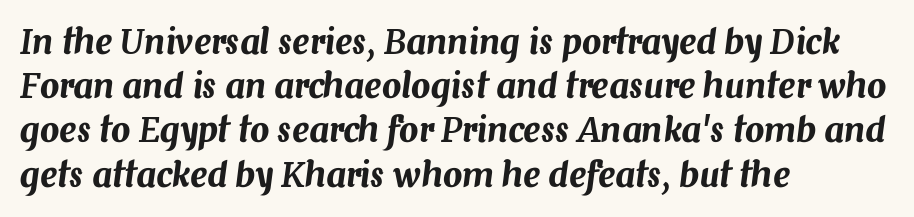
{"italic": "yes", "lean": "right", "slant_degrees": 7, "width": "normal", "stroke_contrast": "medium", "x_height": "medium", "monospaced": "no", "underline": "no", "align": "left", "line_spacing": "normal", "line_spacing_ratio": 1.3, "letter_spacing": "normal", "letter_spacing_em": 0.0, "glyph_px": 34}
